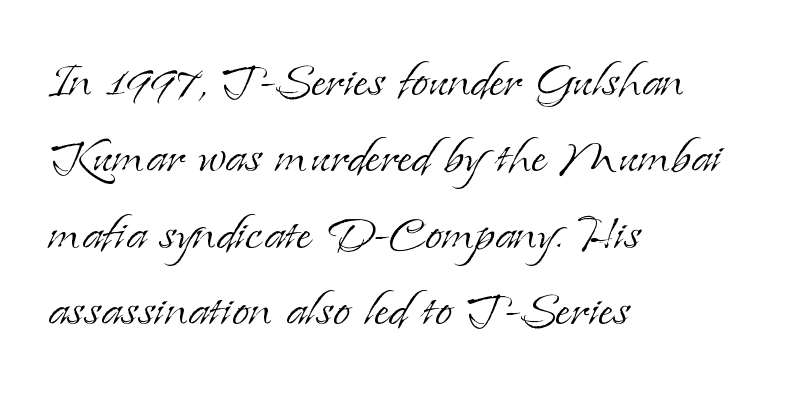
Q: Is the text bold? A: No.
Q: Is the text italic (slanted)? A: Yes.
Q: Is the typeface a serif or a sans-serif typeface? A: Serif.
Q: Is the text underlined? A: No.
Q: How is the paragraph aligned? A: Left-aligned.
Q: Is the spacing between letters normal or unusually wide? A: Normal.
Q: Width (condensed, normal, or wide)? A: Normal.
Q: Stroke contrast? A: Low.
Q: x-height? A: Small.
Q: Monospaced? A: No.
